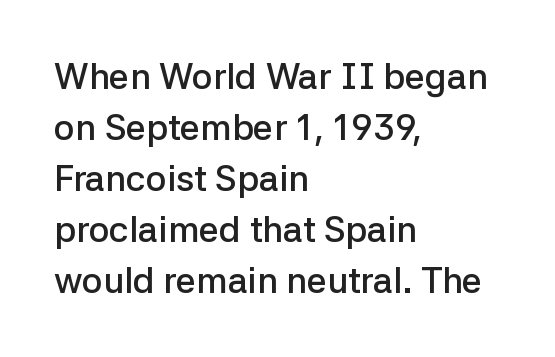
The image shows 36 px semibold sans-serif type, upright; set left-aligned, normal line spacing (1.42x), normal letter spacing, not underlined; low stroke contrast and a medium x-height.
